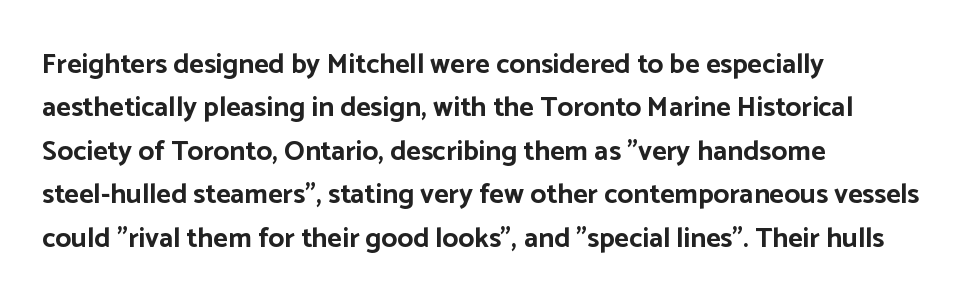
The image shows 28 px bold sans-serif type, upright; set left-aligned, normal line spacing (1.55x), normal letter spacing, not underlined; low stroke contrast and a medium x-height.
